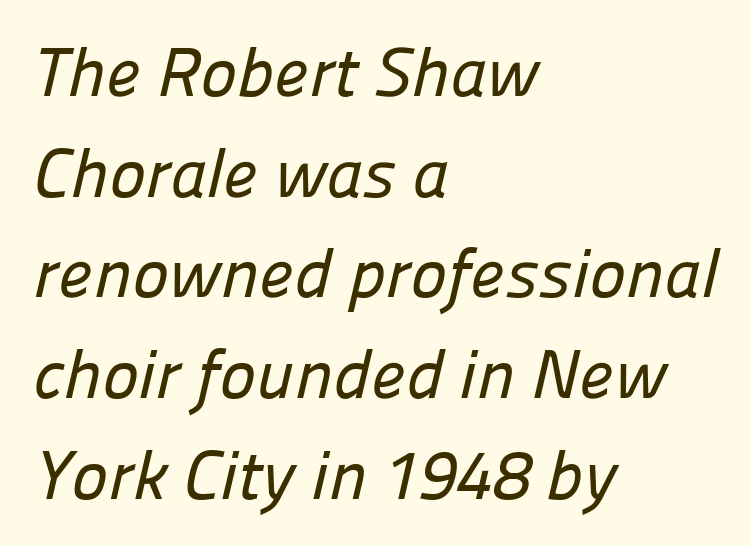
{"serif": "no", "width": "normal", "stroke_contrast": "low", "x_height": "medium", "monospaced": "no", "underline": "no", "align": "left", "line_spacing": "normal", "line_spacing_ratio": 1.46, "letter_spacing": "normal", "letter_spacing_em": 0.0, "glyph_px": 69}
